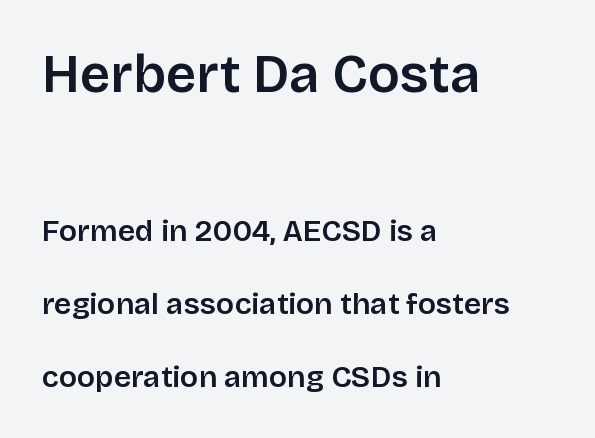
Where is the straight margin? On the left. There is no visible air inserted between adjacent glyphs. This is the regular roman posture of the typeface. The passage shown stacks its lines with a broad gap. The rendering shows plain stroke endings on the letterforms — a sans-serif design.
